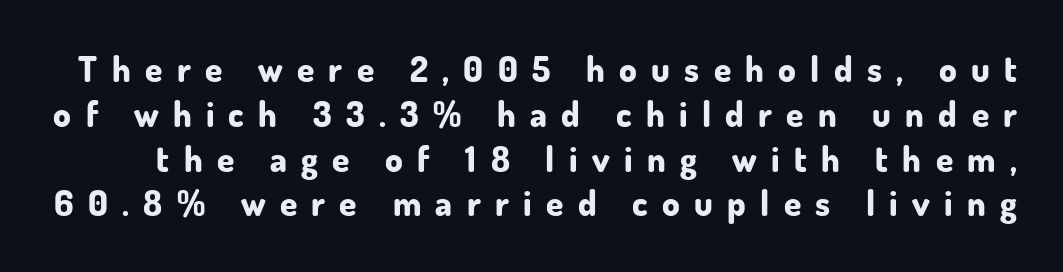
The image shows 35 px bold sans-serif type, upright; set normal line spacing (1.28x), unusually wide letter spacing (+0.41 em), not underlined; low stroke contrast and a small x-height.
